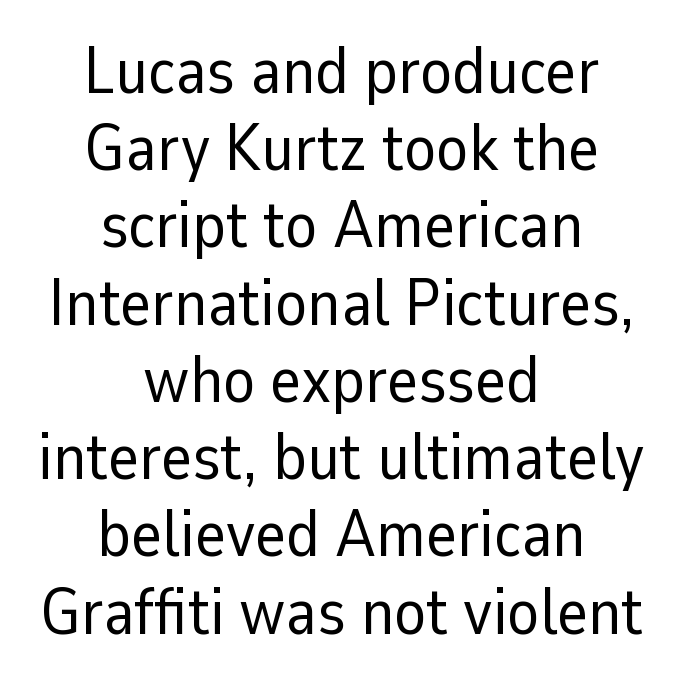
Q: Is the text bold? A: No.
Q: Is the text italic (slanted)? A: No, it is upright.
Q: Is the typeface a serif or a sans-serif typeface? A: Sans-serif.
Q: Is the text underlined? A: No.
Q: How is the paragraph aligned? A: Centered.
Q: Is the spacing between letters normal or unusually wide? A: Normal.
Q: Width (condensed, normal, or wide)? A: Normal.
Q: Stroke contrast? A: Low.
Q: x-height? A: Medium.
Q: Monospaced? A: No.
